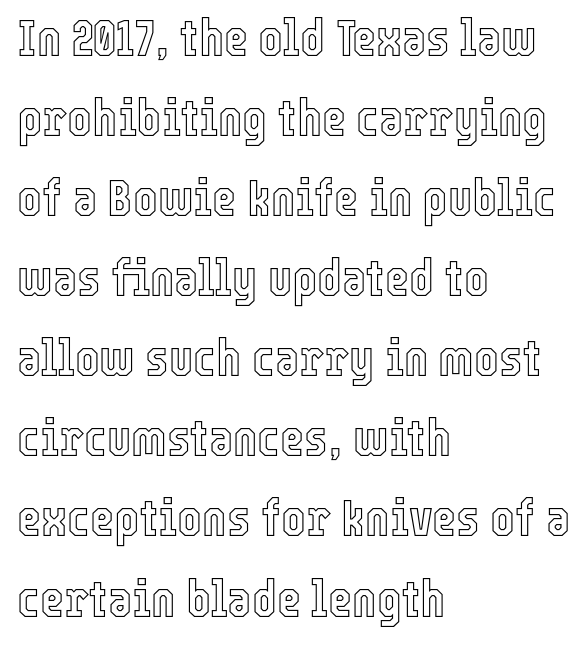
Default kerning and tracking; the words read as compact shapes. The letters advance in unequal steps, a hallmark of proportional type. Reading down the block, your eye returns to a fixed left position each line. Beneath every word, the page is bare. Posture: upright roman. The designer left line spacing at the default.
